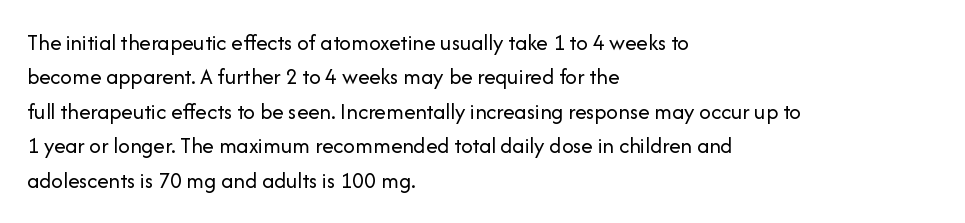
{"italic": "no", "bold": "no", "underline": "no", "align": "left", "line_spacing": "normal", "line_spacing_ratio": 1.5, "letter_spacing": "normal", "letter_spacing_em": 0.0, "glyph_px": 23}
